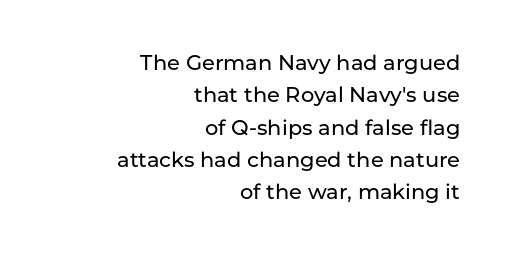
The image shows 21 px text type, upright; set right-aligned, normal line spacing (1.54x), normal letter spacing, not underlined.
